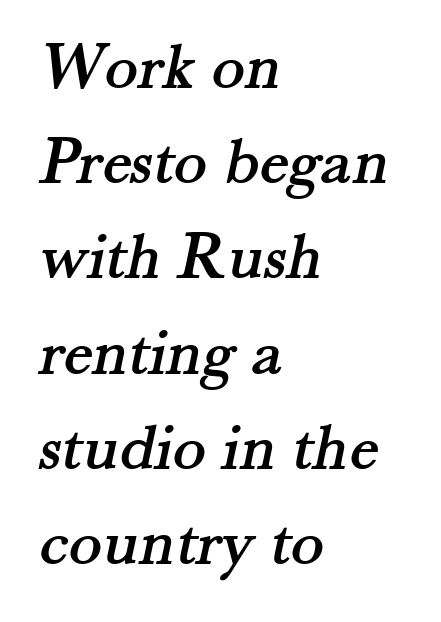
Q: Is the typeface a serif or a sans-serif typeface? A: Serif.
Q: Is the text underlined? A: No.
Q: How is the paragraph aligned? A: Left-aligned.
Q: Is the spacing between letters normal or unusually wide? A: Normal.
Q: Is the spacing between lines tight, normal or loose? A: Normal.
Q: Width (condensed, normal, or wide)? A: Normal.
Q: Stroke contrast? A: Medium.
Q: x-height? A: Small.
Q: Monospaced? A: No.
